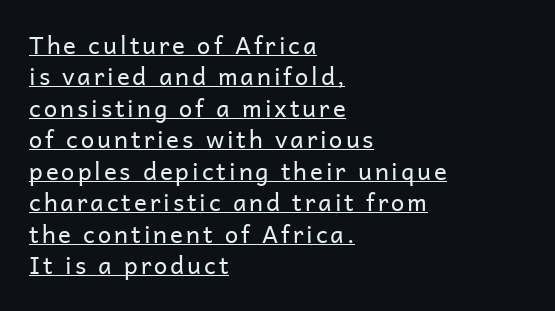
Q: Is the text bold? A: No.
Q: Is the text italic (slanted)? A: No, it is upright.
Q: Is the text underlined? A: Yes.
Q: How is the paragraph aligned? A: Left-aligned.
Q: Is the spacing between lines tight, normal or loose? A: Normal.
